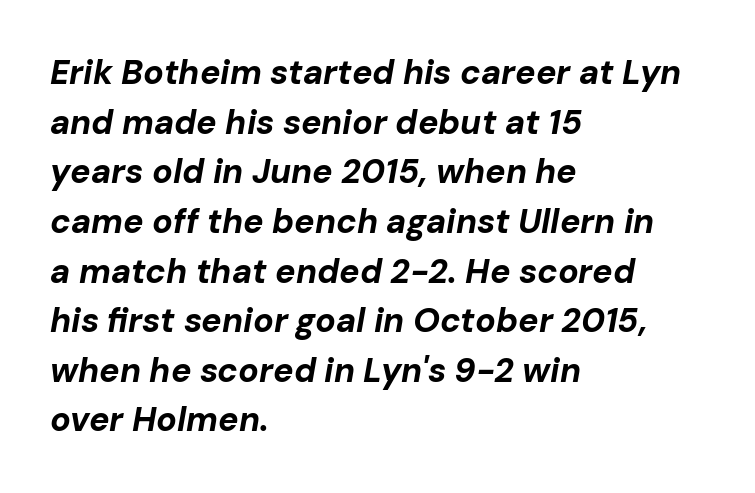
Q: Is the text bold? A: Yes.
Q: Is the text italic (slanted)? A: Yes, it leans right by about 10 degrees.
Q: Is the text underlined? A: No.
Q: How is the paragraph aligned? A: Left-aligned.
Q: Is the spacing between letters normal or unusually wide? A: Normal.
Q: Is the spacing between lines tight, normal or loose? A: Normal.
Q: Width (condensed, normal, or wide)? A: Normal.
Q: Stroke contrast? A: Low.
Q: x-height? A: Medium.
Q: Monospaced? A: No.
